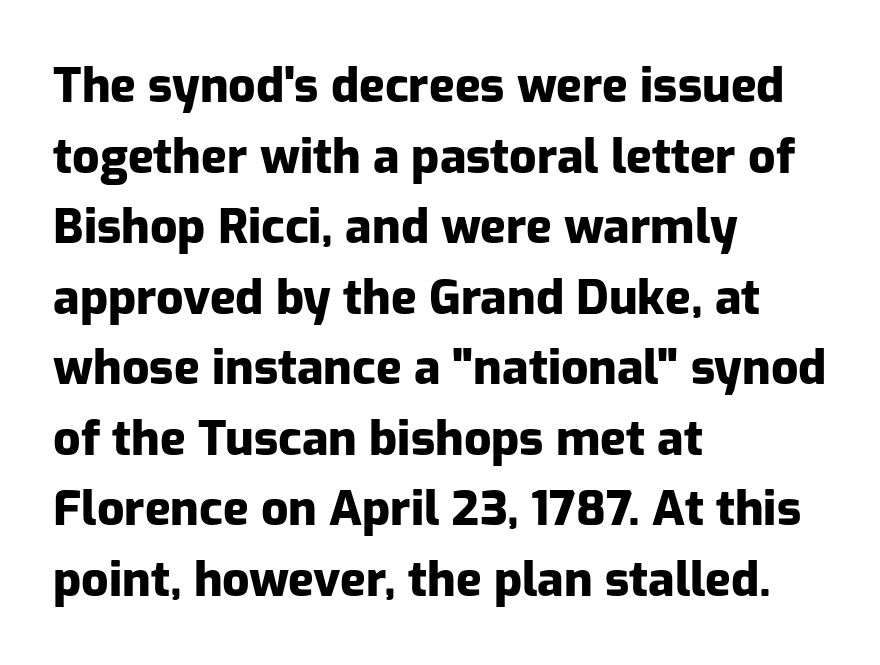
Q: Is the text bold? A: Yes.
Q: Is the text italic (slanted)? A: No, it is upright.
Q: Is the typeface a serif or a sans-serif typeface? A: Sans-serif.
Q: Is the text underlined? A: No.
Q: How is the paragraph aligned? A: Left-aligned.
Q: Is the spacing between letters normal or unusually wide? A: Normal.
Q: Is the spacing between lines tight, normal or loose? A: Normal.
Q: Width (condensed, normal, or wide)? A: Normal.
Q: Stroke contrast? A: Low.
Q: x-height? A: Medium.
Q: Monospaced? A: No.
